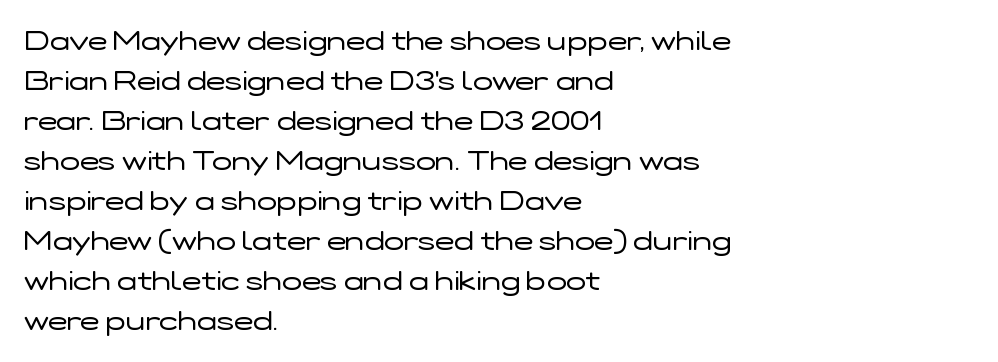
{"italic": "no", "bold": "no", "underline": "no", "align": "left", "line_spacing": "normal", "line_spacing_ratio": 1.54, "letter_spacing": "normal", "letter_spacing_em": 0.0, "glyph_px": 26}
